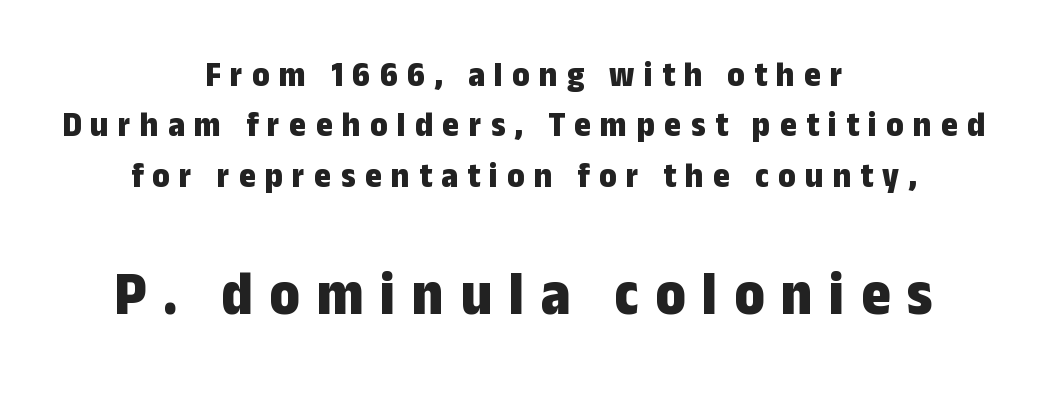
Q: Is the text bold? A: Yes.
Q: Is the text italic (slanted)? A: No, it is upright.
Q: Is the typeface a serif or a sans-serif typeface? A: Sans-serif.
Q: Is the text underlined? A: No.
Q: How is the paragraph aligned? A: Centered.
Q: Is the spacing between letters normal or unusually wide? A: Unusually wide.
Q: Is the spacing between lines tight, normal or loose? A: Normal.
Q: Which block of text is set in a larger size, the first (top) or the second (bottom)? A: The second (bottom) one.
Q: Width (condensed, normal, or wide)? A: Condensed.
Q: Stroke contrast? A: Low.
Q: x-height? A: Medium.
Q: Monospaced? A: No.
